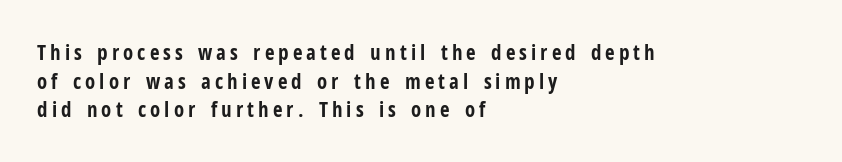
Q: Is the text bold? A: Yes.
Q: Is the text italic (slanted)? A: No, it is upright.
Q: Is the text underlined? A: No.
Q: How is the paragraph aligned? A: Left-aligned.
Q: Is the spacing between lines tight, normal or loose? A: Normal.
